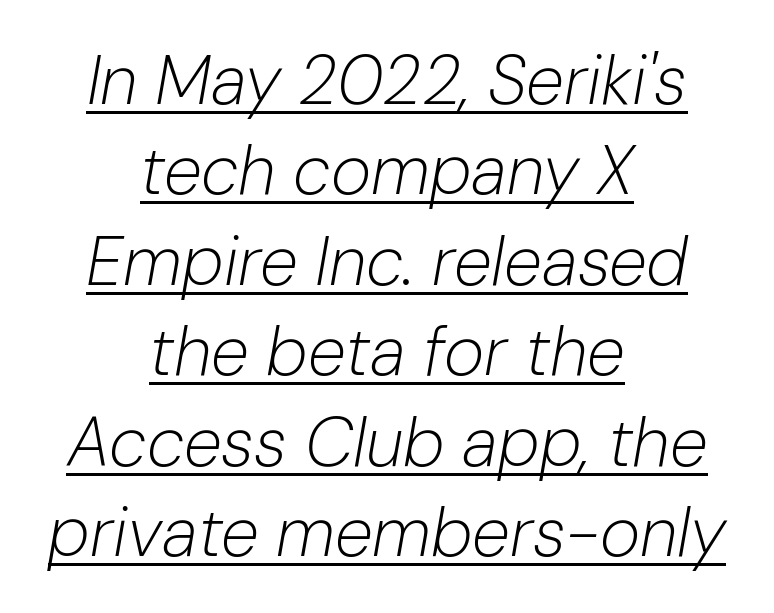
{"italic": "yes", "lean": "right", "slant_degrees": 10, "bold": "no", "weight": "light", "width": "normal", "stroke_contrast": "low", "x_height": "medium", "monospaced": "no", "underline": "yes", "align": "center", "line_spacing": "normal", "line_spacing_ratio": 1.31, "letter_spacing": "normal", "letter_spacing_em": 0.0, "glyph_px": 69}
